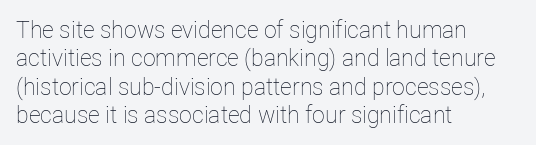
Q: Is the text bold? A: No.
Q: Is the text italic (slanted)? A: No, it is upright.
Q: Is the text underlined? A: No.
Q: How is the paragraph aligned? A: Left-aligned.
Q: Is the spacing between letters normal or unusually wide? A: Normal.
